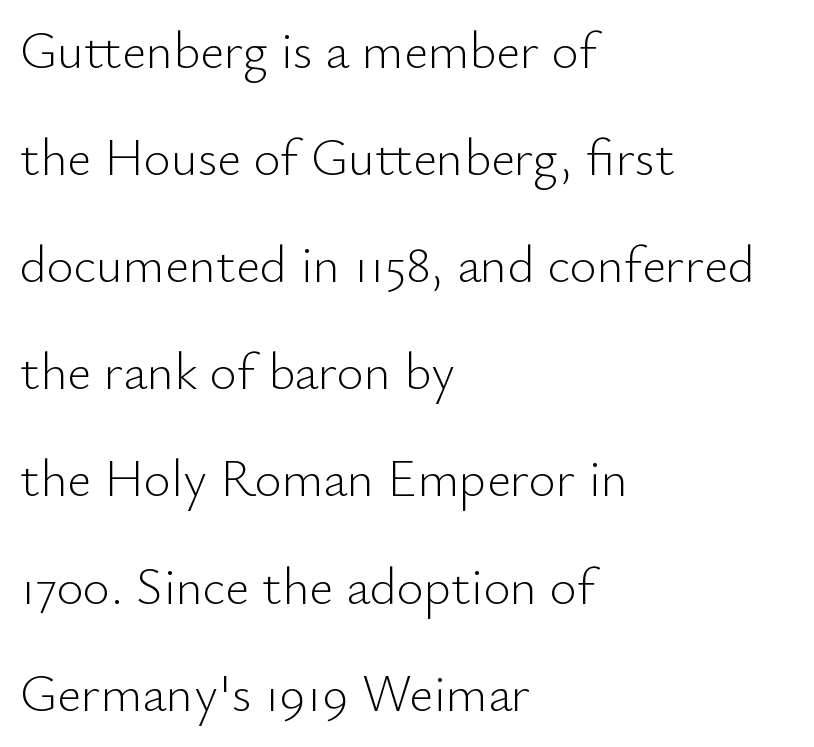
{"serif": "no", "italic": "no", "bold": "no", "weight": "light", "width": "normal", "stroke_contrast": "low", "x_height": "small", "monospaced": "no", "underline": "no", "align": "left", "line_spacing": "loose", "line_spacing_ratio": 2.06, "letter_spacing": "normal", "letter_spacing_em": 0.0, "glyph_px": 52}
